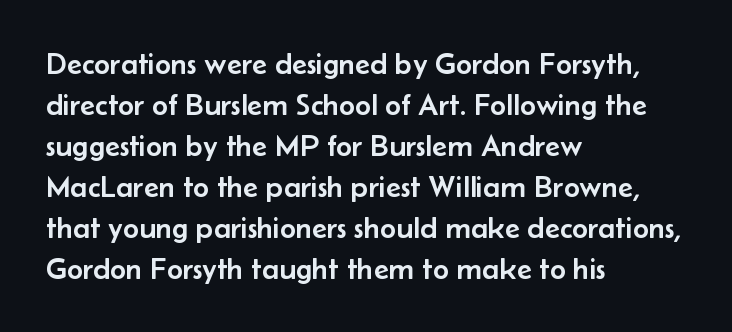
The typeface chosen for these lines omits serifs. Ascenders rise straight up at ninety degrees. Each letter keeps its own natural width here, so spacing adapts to shape. Underline: absent. A classic flush-left, rag-right setting is used for this passage. Each new line begins a customary step beneath the previous one.
